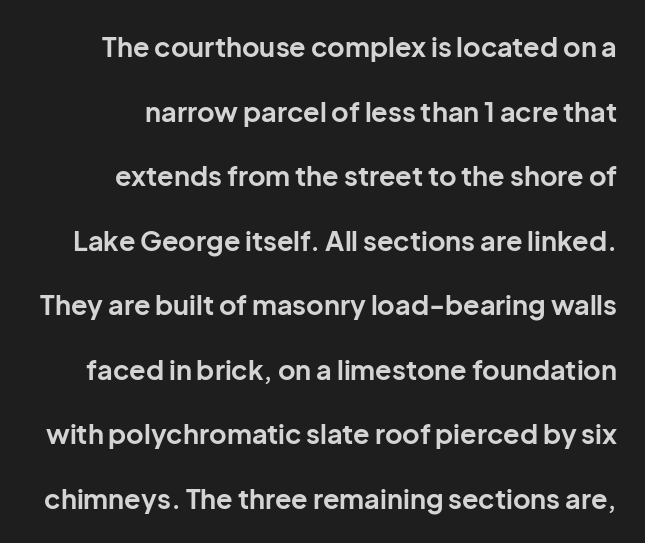
{"italic": "no", "bold": "yes", "underline": "no", "line_spacing": "loose", "line_spacing_ratio": 2.39, "letter_spacing": "normal", "letter_spacing_em": 0.0, "glyph_px": 27}
